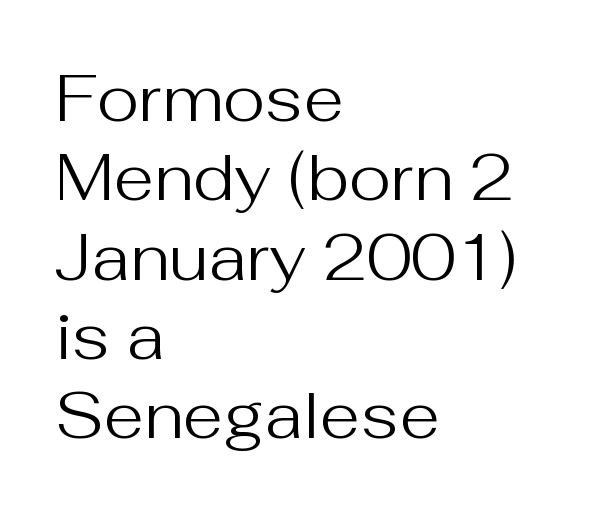
{"serif": "no", "italic": "no", "bold": "no", "weight": "regular", "width": "normal", "stroke_contrast": "medium", "x_height": "medium", "monospaced": "no", "underline": "no", "align": "left", "line_spacing_ratio": 1.22, "letter_spacing": "normal", "letter_spacing_em": 0.0, "glyph_px": 65}
